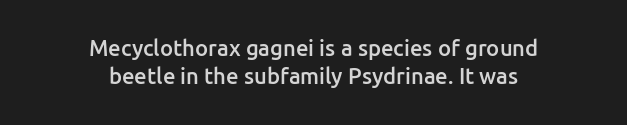
Decoration check: the copy has no underline. Firm but not heavy-handed strokes: this text is semibold. In terms of posture, this sample is upright. The passage shown stacks its lines at a standard gap. Neither beginnings nor endings align; midpoints do.
